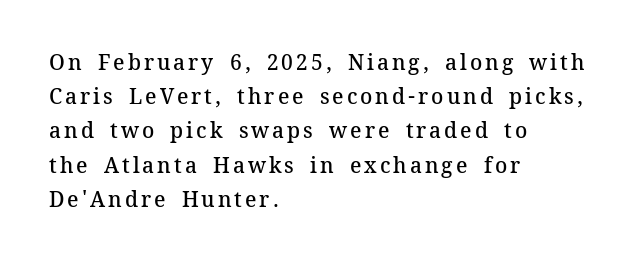
The image shows 21 px text type, upright; set left-aligned, normal line spacing (1.63x), not underlined.
